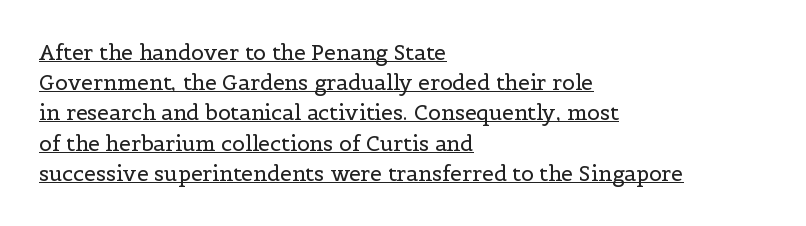
In CSS terms this would be text-align: left. Successive baselines arrive at the customary interval. Tracking value appears to be zero — textbook default spacing. The rendered words wear a rule along their underside. A typesetter would mark this as roman, not italic.
